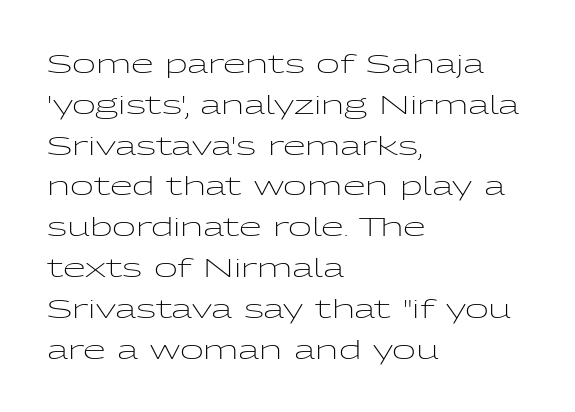
The gap between lines stays unmarked. No extra tracking has been applied to these lines. Does the leading feel generous? No, just average. Short and long lines alike share a common starting point at left.
